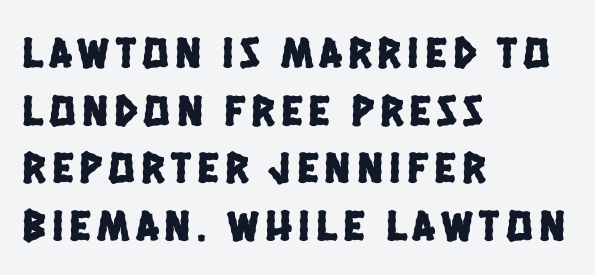
The image shows 44 px condensed sans-serif type; set left-aligned, normal line spacing (1.31x), not underlined; low stroke contrast and a large x-height.
